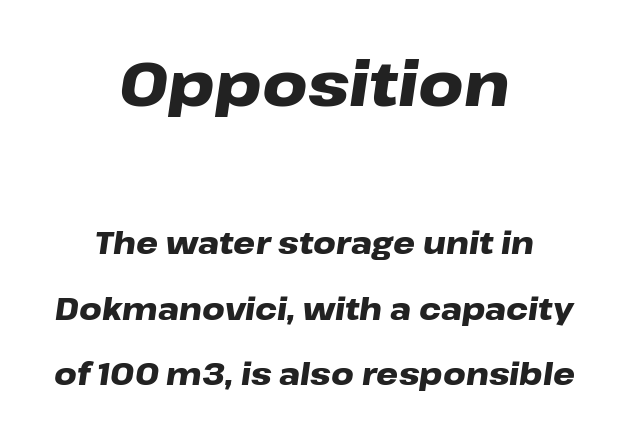
The image shows 62 px heavy, wide type, italic (leaning right); set centered, loose line spacing (2.12x), normal letter spacing, not underlined; the first (top) block is 2.0x larger; low stroke contrast and a medium x-height.
